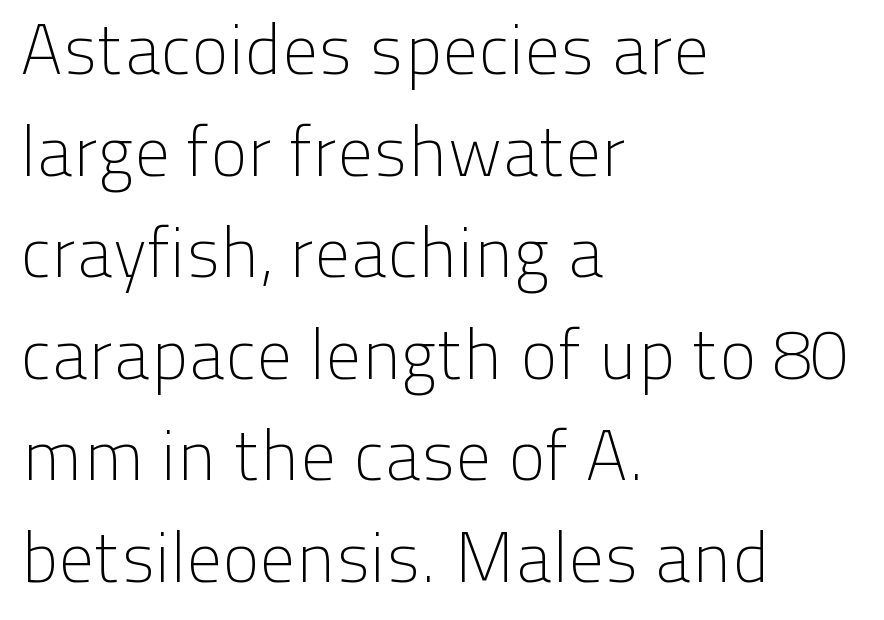
The image shows 71 px light sans-serif type, upright; set left-aligned, normal line spacing (1.43x), normal letter spacing, not underlined; low stroke contrast and a medium x-height.
